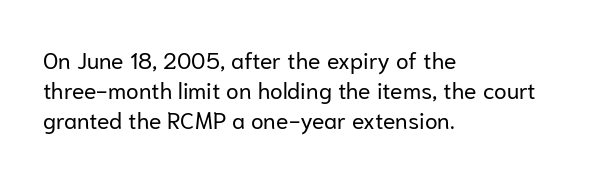
The lines are quadded left. The font sits on the lighter half of the weight spectrum, regular included. Tracking here is standard; glyphs follow each other at the usual distance. Italic? Not at all — the glyphs are vertical. Rule under the text: the space is simply empty.
